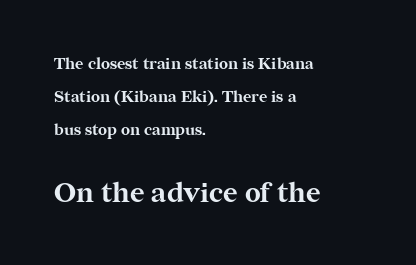
Q: Is the text bold? A: Yes.
Q: Is the text italic (slanted)? A: No, it is upright.
Q: Is the typeface a serif or a sans-serif typeface? A: Serif.
Q: Is the text underlined? A: No.
Q: How is the paragraph aligned? A: Left-aligned.
Q: Is the spacing between letters normal or unusually wide? A: Normal.
Q: Is the spacing between lines tight, normal or loose? A: Loose.
Q: Which block of text is set in a larger size, the first (top) or the second (bottom)? A: The second (bottom) one.
Q: Width (condensed, normal, or wide)? A: Normal.
Q: Stroke contrast? A: Medium.
Q: x-height? A: Medium.
Q: Monospaced? A: No.
